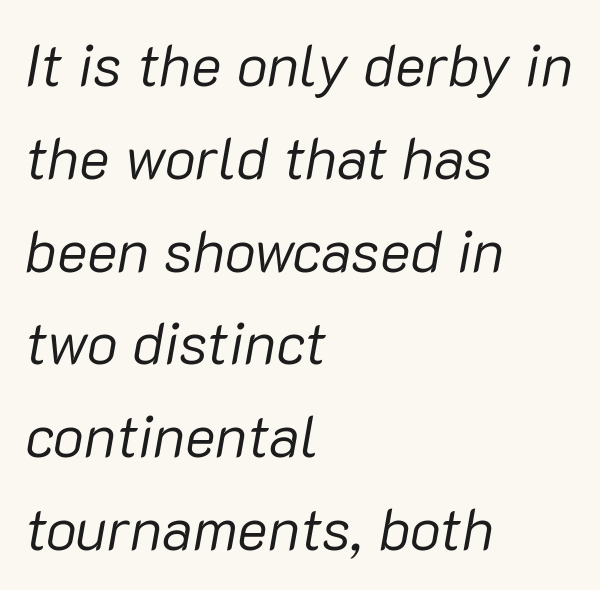
The image shows 58 px regular-weight type, italic (leaning right); set left-aligned, normal line spacing (1.6x), normal letter spacing, not underlined; low stroke contrast and a medium x-height.
